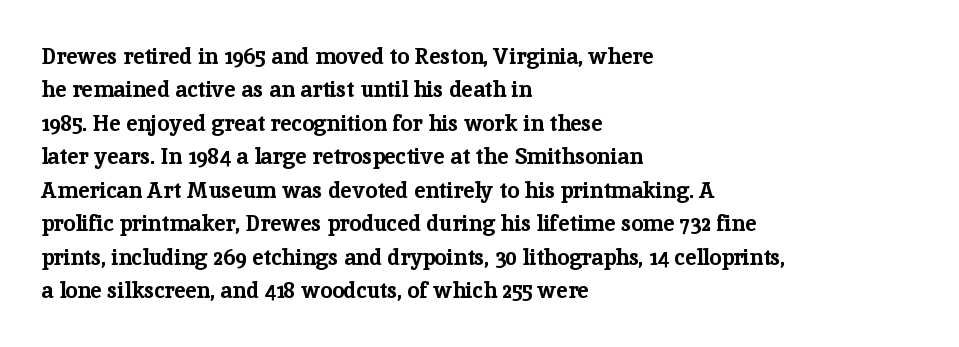
{"italic": "no", "bold": "yes", "underline": "no", "align": "left", "line_spacing": "normal", "line_spacing_ratio": 1.52, "letter_spacing": "normal", "letter_spacing_em": 0.0, "glyph_px": 22}
